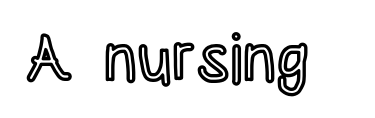
{"italic": "no", "width": "condensed", "x_height": "large", "monospaced": "no", "underline": "no", "letter_spacing": "normal", "letter_spacing_em": 0.0, "glyph_px": 67}
